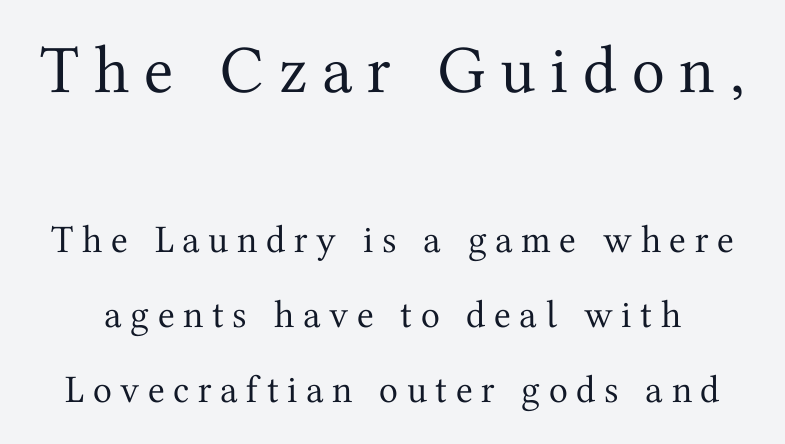
{"serif": "yes", "italic": "no", "bold": "no", "weight": "regular", "width": "normal", "stroke_contrast": "medium", "x_height": "medium", "monospaced": "no", "underline": "no", "line_spacing": "loose", "line_spacing_ratio": 1.93, "letter_spacing": "wide", "letter_spacing_em": 0.22, "larger_block": "first", "size_ratio": 1.74, "glyph_px": 68}
